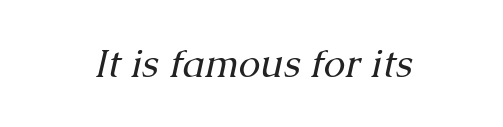
Q: Is the text bold? A: No.
Q: Is the text italic (slanted)? A: Yes, it leans right by about 13 degrees.
Q: Is the typeface a serif or a sans-serif typeface? A: Serif.
Q: Is the text underlined? A: No.
Q: How is the paragraph aligned? A: Centered.
Q: Is the spacing between letters normal or unusually wide? A: Normal.
Q: Width (condensed, normal, or wide)? A: Normal.
Q: Stroke contrast? A: Medium.
Q: x-height? A: Medium.
Q: Monospaced? A: No.
